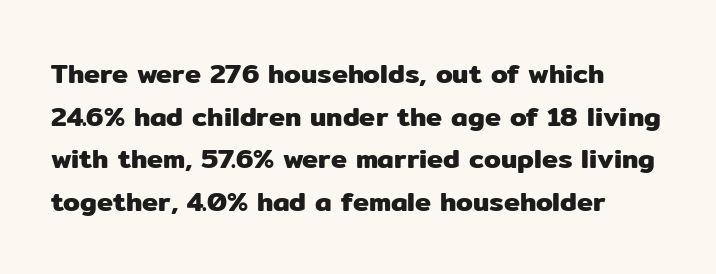
{"italic": "no", "underline": "no", "line_spacing": "normal", "line_spacing_ratio": 1.58, "letter_spacing": "normal", "letter_spacing_em": 0.0, "glyph_px": 27}
